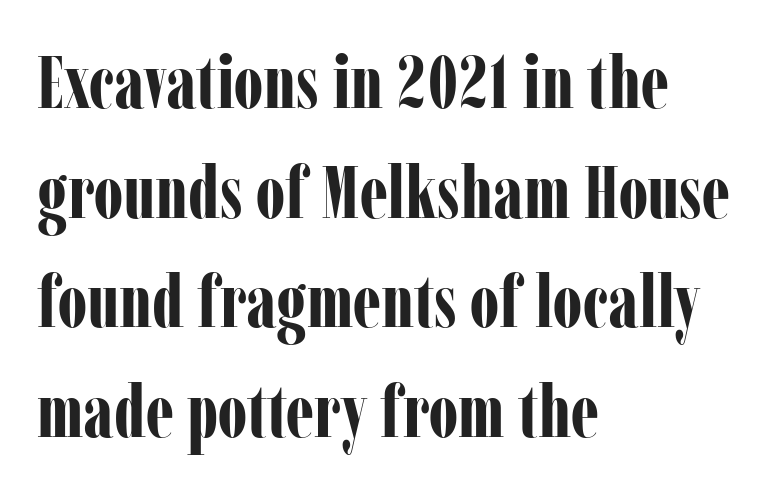
Q: Is the text bold? A: Yes.
Q: Is the text italic (slanted)? A: No, it is upright.
Q: Is the typeface a serif or a sans-serif typeface? A: Serif.
Q: Is the text underlined? A: No.
Q: How is the paragraph aligned? A: Left-aligned.
Q: Is the spacing between letters normal or unusually wide? A: Normal.
Q: Is the spacing between lines tight, normal or loose? A: Normal.
Q: Width (condensed, normal, or wide)? A: Condensed.
Q: Stroke contrast? A: Low.
Q: x-height? A: Medium.
Q: Monospaced? A: No.
